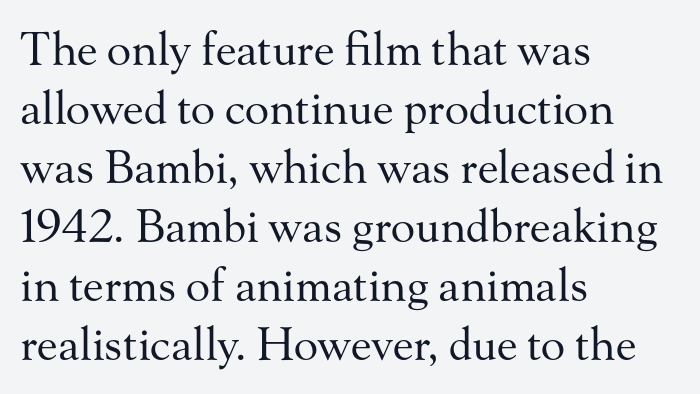
Q: Is the text bold? A: No.
Q: Is the text italic (slanted)? A: No, it is upright.
Q: Is the typeface a serif or a sans-serif typeface? A: Serif.
Q: Is the text underlined? A: No.
Q: How is the paragraph aligned? A: Left-aligned.
Q: Is the spacing between letters normal or unusually wide? A: Normal.
Q: Is the spacing between lines tight, normal or loose? A: Normal.
Q: Width (condensed, normal, or wide)? A: Normal.
Q: Stroke contrast? A: Medium.
Q: x-height? A: Small.
Q: Monospaced? A: No.
